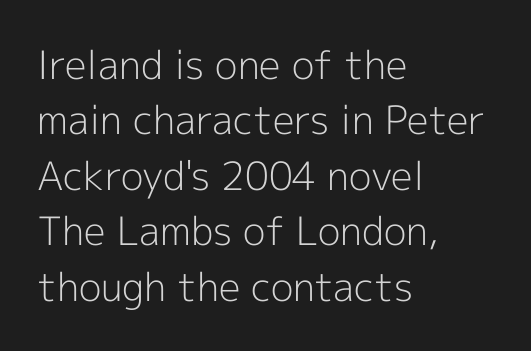
{"serif": "no", "italic": "no", "bold": "no", "weight": "light", "width": "normal", "x_height": "medium", "monospaced": "no", "underline": "no", "align": "left", "line_spacing": "normal", "line_spacing_ratio": 1.42, "letter_spacing": "normal", "letter_spacing_em": 0.0, "glyph_px": 39}
